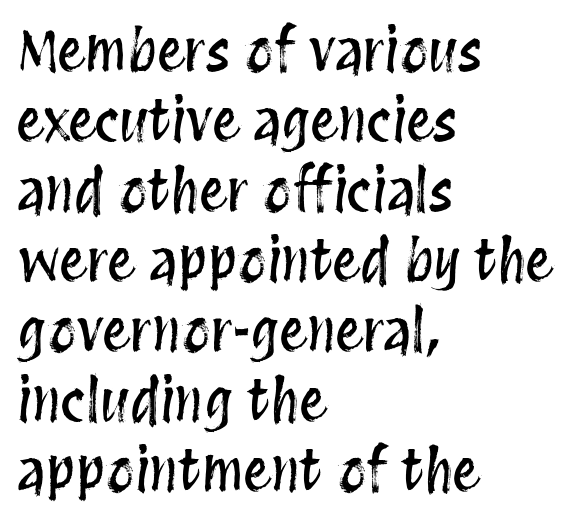
The ragged edge is on the right, which tells us the setting is flush left. The string is rendered with underlining switched off. The type sits square on the baseline with zero lean. Each letter keeps its own natural width here, so spacing adapts to shape. The rendering keeps characters at their native spacing. Interline gaps are of average width in this sample.
